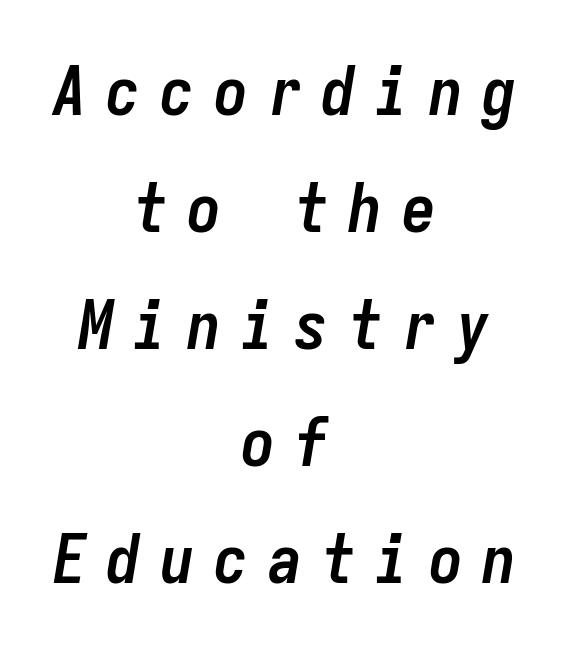
Q: Is the text bold? A: Yes.
Q: Is the text italic (slanted)? A: Yes, it leans right by about 9 degrees.
Q: Is the text underlined? A: No.
Q: How is the paragraph aligned? A: Centered.
Q: Is the spacing between letters normal or unusually wide? A: Unusually wide.
Q: Width (condensed, normal, or wide)? A: Condensed.
Q: Stroke contrast? A: Low.
Q: x-height? A: Medium.
Q: Monospaced? A: Yes.
